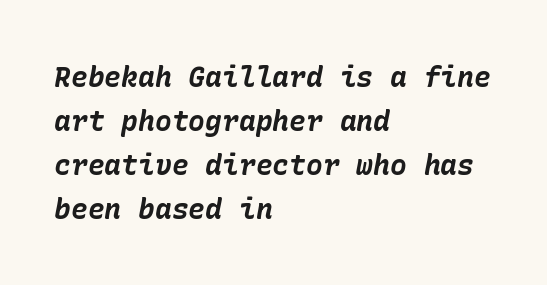
The image shows 28 px bold type, italic (leaning right); set left-aligned, normal line spacing (1.57x), normal letter spacing, not underlined; low stroke contrast and a medium x-height.
